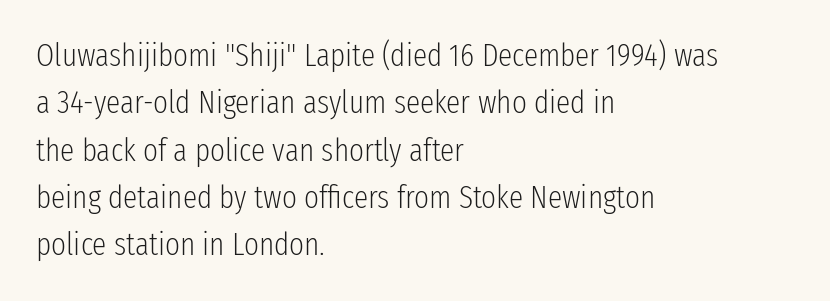
The image shows 32 px light, condensed sans-serif type, upright; set left-aligned, normal line spacing (1.48x), normal letter spacing, not underlined; low stroke contrast and a medium x-height.
